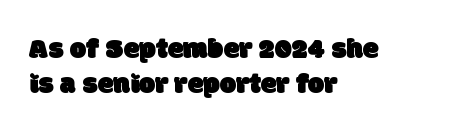
{"serif": "no", "width": "normal", "stroke_contrast": "low", "x_height": "large", "monospaced": "no", "underline": "no", "align": "left", "line_spacing_ratio": 1.21, "letter_spacing": "normal", "letter_spacing_em": 0.0, "glyph_px": 29}
